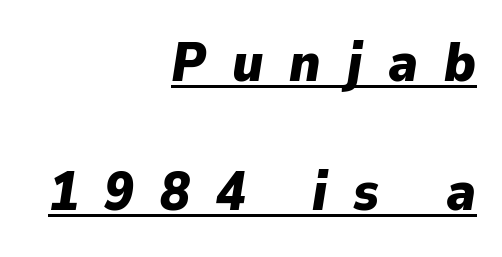
{"italic": "yes", "lean": "right", "slant_degrees": 9, "bold": "yes", "weight": "heavy", "width": "normal", "stroke_contrast": "low", "x_height": "medium", "monospaced": "no", "underline": "yes", "align": "right", "line_spacing": "loose", "line_spacing_ratio": 2.39, "letter_spacing": "wide", "letter_spacing_em": 0.48, "glyph_px": 54}
